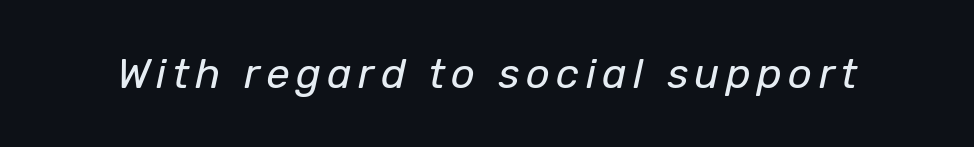
Q: Is the text bold? A: No.
Q: Is the text italic (slanted)? A: Yes, it leans right by about 12 degrees.
Q: Is the text underlined? A: No.
Q: Width (condensed, normal, or wide)? A: Normal.
Q: Stroke contrast? A: Low.
Q: x-height? A: Medium.
Q: Monospaced? A: No.
